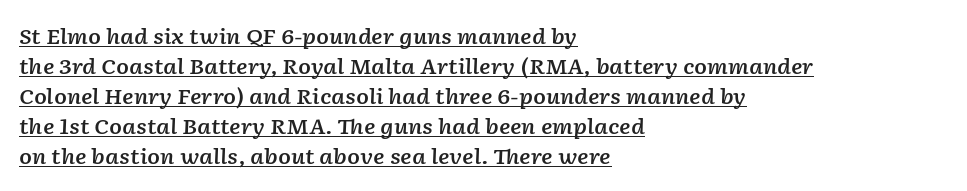
{"italic": "yes", "lean": "right", "slant_degrees": 2, "bold": "semi", "underline": "yes", "align": "left", "line_spacing": "normal", "line_spacing_ratio": 1.43, "letter_spacing": "normal", "letter_spacing_em": 0.0, "glyph_px": 21}
